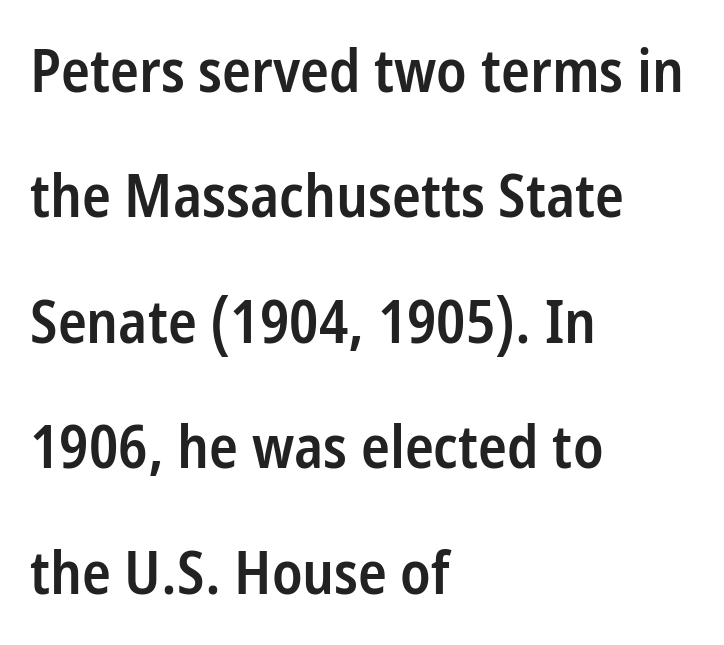
A sans-serif font was chosen for this passage. Do the letters lean? They stand straight. Reading down the block, your eye returns to a fixed left position each line. Regarding leading, the lines here are spaced well apart. No word sits above an underline.
